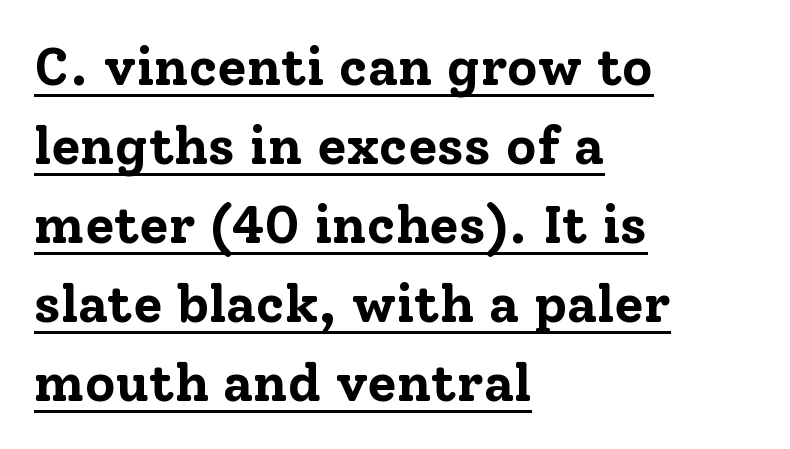
Q: Is the text bold? A: Yes.
Q: Is the text italic (slanted)? A: No, it is upright.
Q: Is the typeface a serif or a sans-serif typeface? A: Serif.
Q: Is the text underlined? A: Yes.
Q: How is the paragraph aligned? A: Left-aligned.
Q: Is the spacing between letters normal or unusually wide? A: Normal.
Q: Is the spacing between lines tight, normal or loose? A: Normal.
Q: Width (condensed, normal, or wide)? A: Normal.
Q: Stroke contrast? A: Low.
Q: x-height? A: Medium.
Q: Monospaced? A: No.
